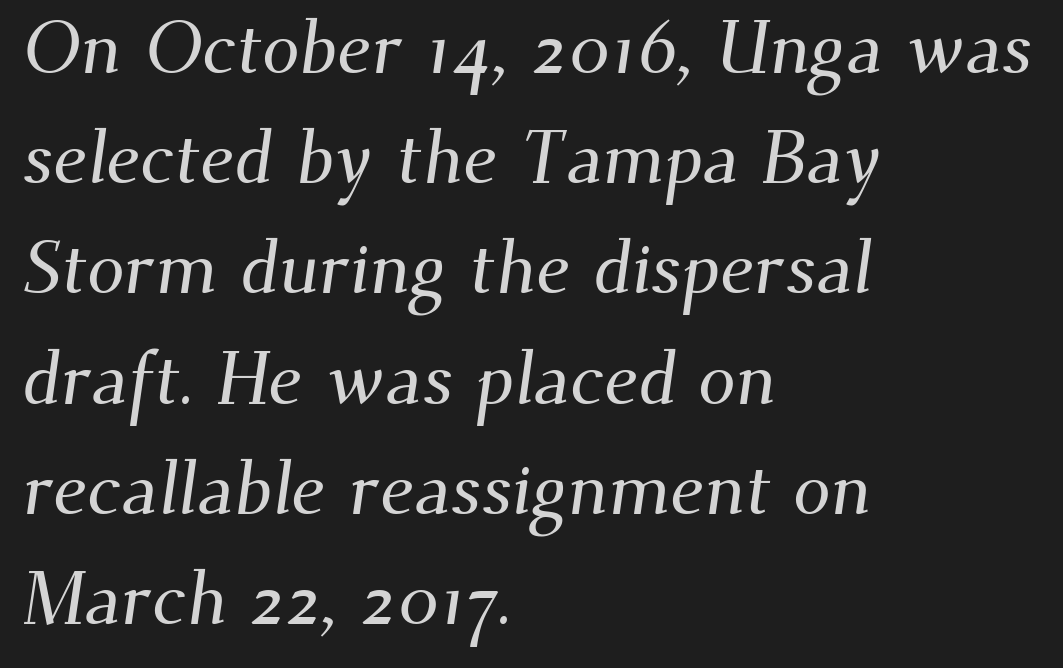
The image shows 75 px serif type; set left-aligned, normal line spacing (1.47x), normal letter spacing, not underlined; medium stroke contrast and a small x-height.
